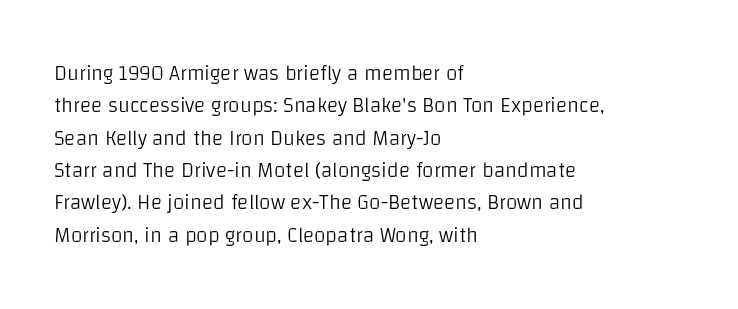
Q: Is the text bold? A: No.
Q: Is the text italic (slanted)? A: No, it is upright.
Q: Is the text underlined? A: No.
Q: How is the paragraph aligned? A: Left-aligned.
Q: Is the spacing between letters normal or unusually wide? A: Normal.
Q: Is the spacing between lines tight, normal or loose? A: Normal.
